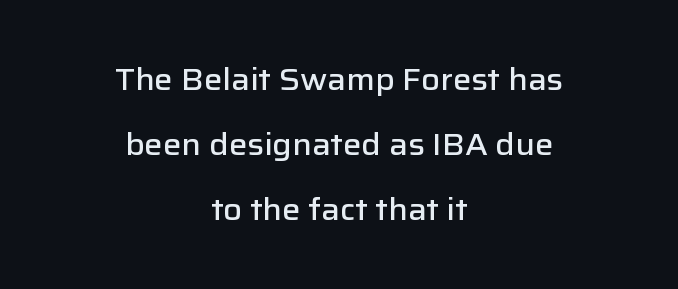
These lines keep a tight, regular rhythm from letter to letter. Note the varied advance widths — an 'i' is clearly narrower than an 'm'. A typesetter would call this leading open, well beyond the default. Set as a demibold, roughly 600 on the weight scale. The foot of each line stays bare and open.
